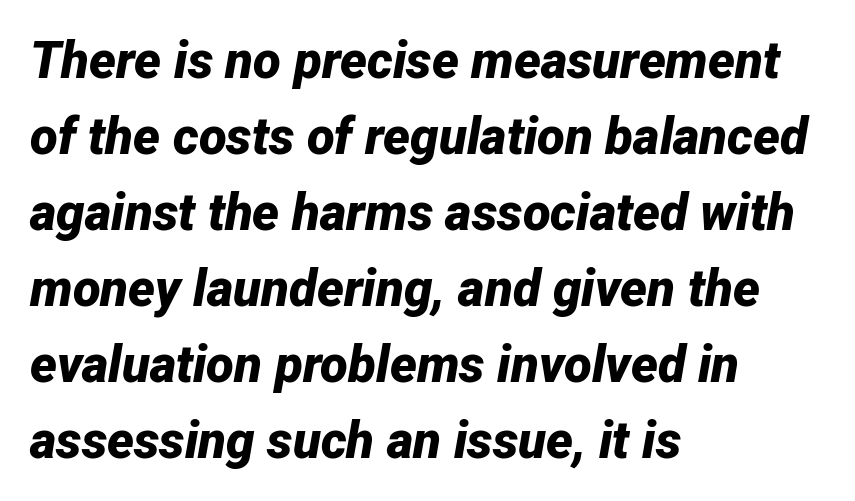
The image shows 51 px bold type, italic (leaning right); set left-aligned, normal line spacing (1.49x), normal letter spacing, not underlined; low stroke contrast and a medium x-height.
